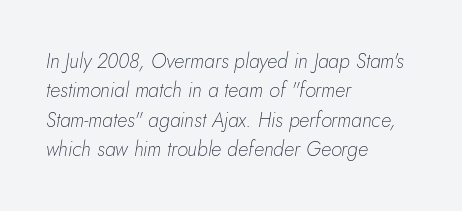
Q: Is the text bold? A: No.
Q: Is the text italic (slanted)? A: Yes, it leans right by about 5 degrees.
Q: Is the text underlined? A: No.
Q: How is the paragraph aligned? A: Left-aligned.
Q: Is the spacing between letters normal or unusually wide? A: Normal.
Q: Is the spacing between lines tight, normal or loose? A: Normal.
